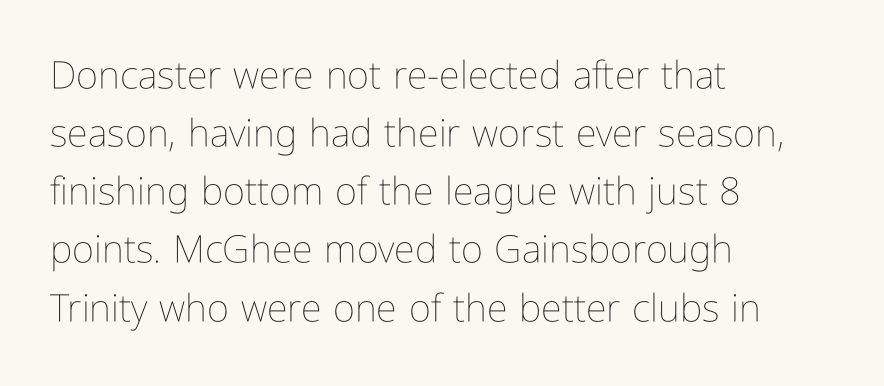
Honestly, there is no underline to notice here at all. The passage is arranged the way most books set body copy — flush left. Line spacing here is normal. Varying glyph widths throughout — classic text-font behaviour. No chunkiness to these letters — they're not bold. In terms of letterspacing, this is plain default setting.
